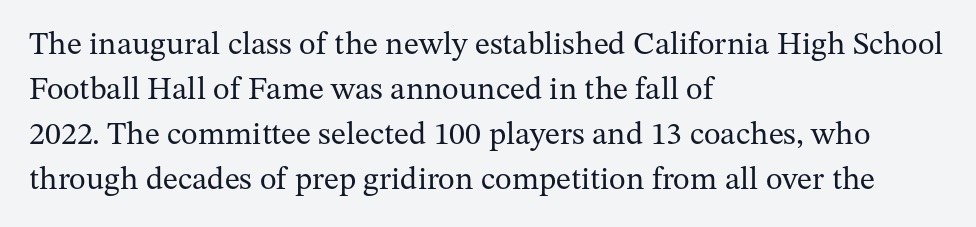
Q: Is the text bold? A: No.
Q: Is the text italic (slanted)? A: No, it is upright.
Q: Is the typeface a serif or a sans-serif typeface? A: Serif.
Q: Is the text underlined? A: No.
Q: How is the paragraph aligned? A: Left-aligned.
Q: Is the spacing between letters normal or unusually wide? A: Normal.
Q: Is the spacing between lines tight, normal or loose? A: Normal.
Q: Width (condensed, normal, or wide)? A: Normal.
Q: Stroke contrast? A: Medium.
Q: x-height? A: Medium.
Q: Monospaced? A: No.
